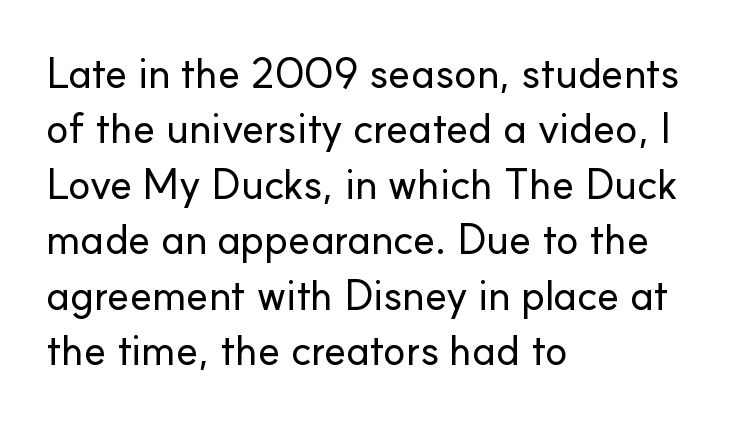
This rendering employs a face without finishing strokes, i.e., a sans-serif. Looks like regular typesetting: each glyph gets only the width it needs. Left-aligned paragraph, ragged on the right. Reading down the column, the eye jumps a familiar distance to each next line. Tracking value appears to be zero — textbook default spacing. Ordinary non-slanted type is in use.
